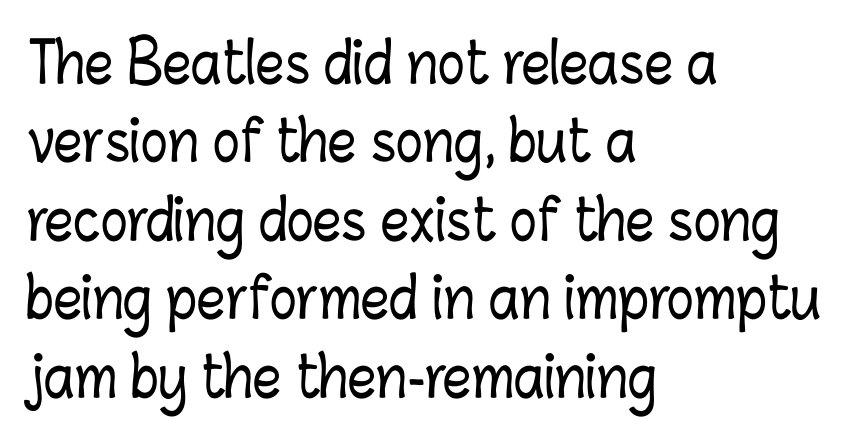
The image shows 56 px condensed type, upright; set left-aligned, normal line spacing (1.4x), normal letter spacing, not underlined; low stroke contrast and a medium x-height.
